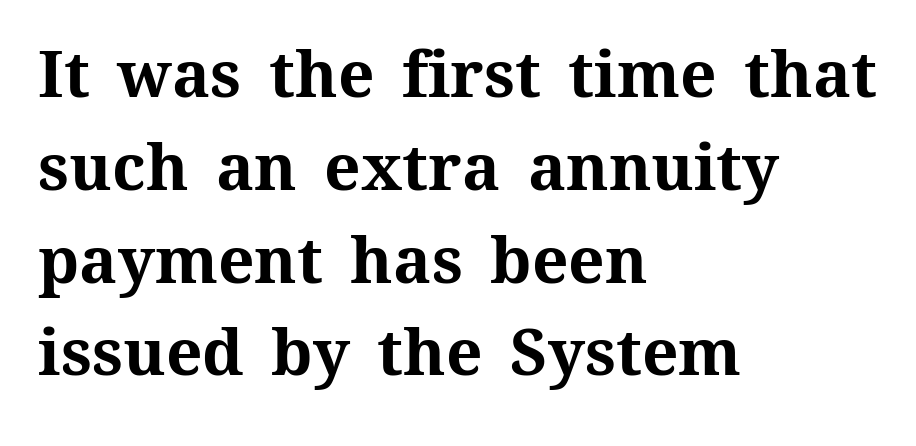
Q: Is the text bold? A: Yes.
Q: Is the text italic (slanted)? A: No, it is upright.
Q: Is the text underlined? A: No.
Q: How is the paragraph aligned? A: Left-aligned.
Q: Is the spacing between letters normal or unusually wide? A: Normal.
Q: Is the spacing between lines tight, normal or loose? A: Normal.
Q: Width (condensed, normal, or wide)? A: Normal.
Q: Stroke contrast? A: Medium.
Q: x-height? A: Medium.
Q: Monospaced? A: No.
